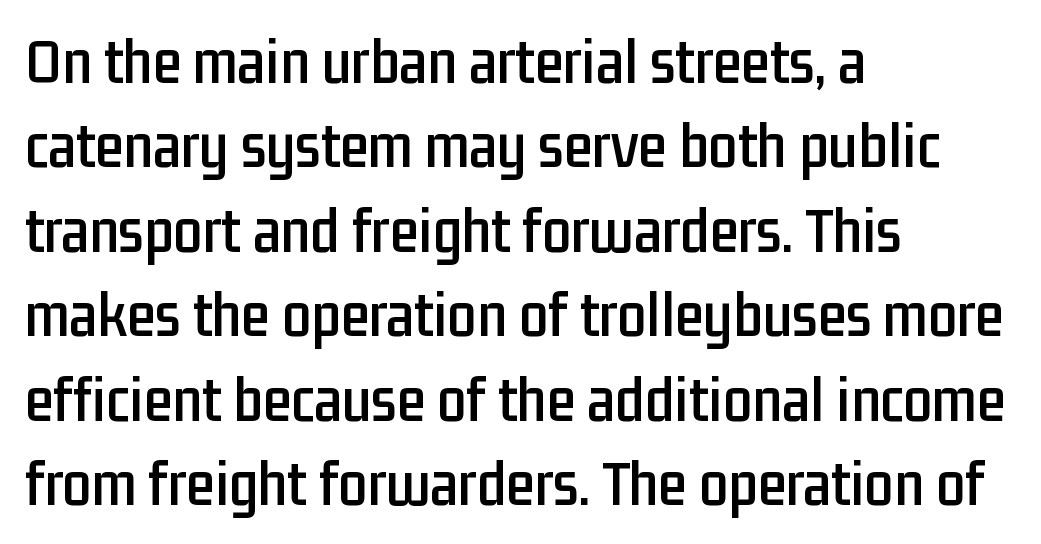
{"serif": "no", "italic": "no", "width": "condensed", "stroke_contrast": "low", "x_height": "medium", "monospaced": "no", "underline": "no", "align": "left", "line_spacing": "normal", "line_spacing_ratio": 1.3, "letter_spacing": "normal", "letter_spacing_em": 0.0, "glyph_px": 65}
